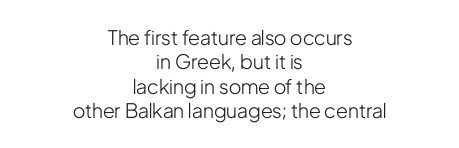
{"italic": "no", "bold": "no", "underline": "no", "align": "center", "line_spacing_ratio": 1.22, "letter_spacing": "normal", "letter_spacing_em": 0.0, "glyph_px": 20}
